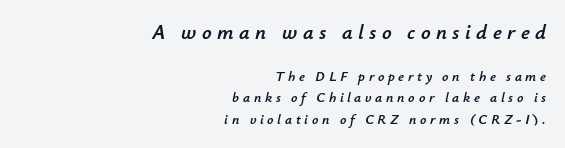
The image shows 21 px text type, italic (leaning right); set right-aligned, normal line spacing (1.53x), unusually wide letter spacing (+0.26 em), not underlined; the first (top) block is 1.5x larger.
